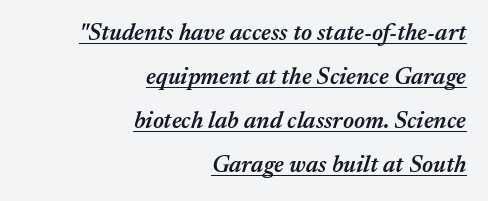
Q: Is the text bold? A: Semi-bold.
Q: Is the text italic (slanted)? A: Yes, it leans right by about 17 degrees.
Q: Is the text underlined? A: Yes.
Q: How is the paragraph aligned? A: Right-aligned.
Q: Is the spacing between letters normal or unusually wide? A: Normal.
